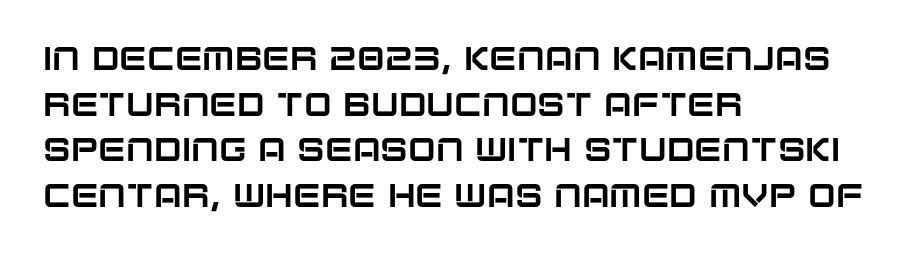
Q: Is the text italic (slanted)? A: No, it is upright.
Q: Is the typeface a serif or a sans-serif typeface? A: Sans-serif.
Q: Is the text underlined? A: No.
Q: How is the paragraph aligned? A: Left-aligned.
Q: Is the spacing between letters normal or unusually wide? A: Normal.
Q: Is the spacing between lines tight, normal or loose? A: Normal.
Q: Width (condensed, normal, or wide)? A: Normal.
Q: Stroke contrast? A: Low.
Q: x-height? A: Large.
Q: Monospaced? A: No.
